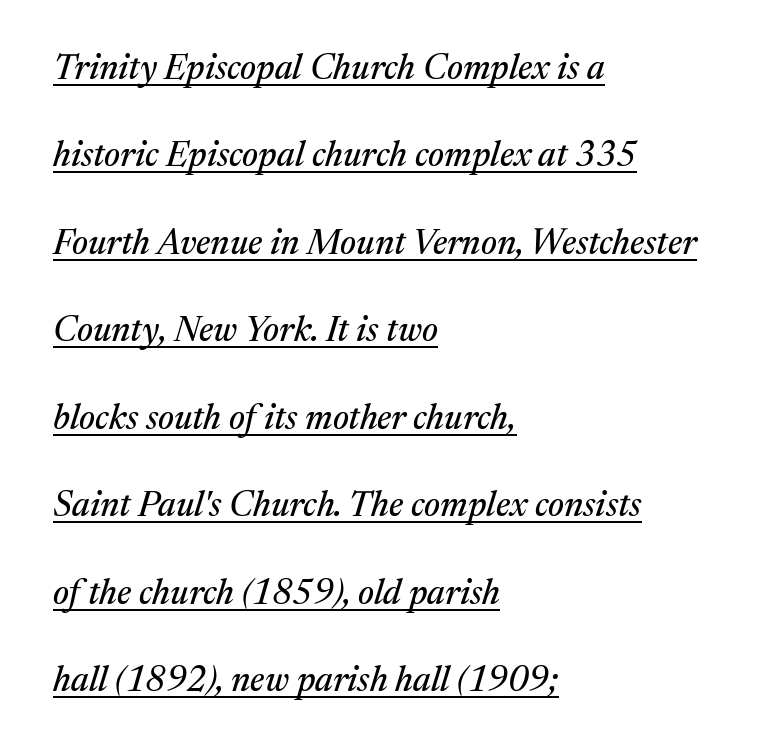
{"serif": "yes", "italic": "yes", "lean": "right", "slant_degrees": 17, "width": "normal", "stroke_contrast": "medium", "x_height": "medium", "monospaced": "no", "underline": "yes", "align": "left", "line_spacing": "loose", "line_spacing_ratio": 2.5, "letter_spacing": "normal", "letter_spacing_em": 0.0, "glyph_px": 35}
